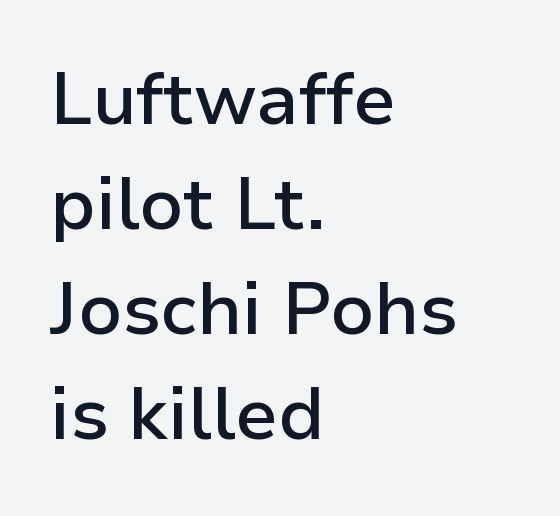
The image shows 73 px semibold sans-serif type, upright; set left-aligned, normal line spacing (1.44x), normal letter spacing, not underlined; low stroke contrast and a medium x-height.
